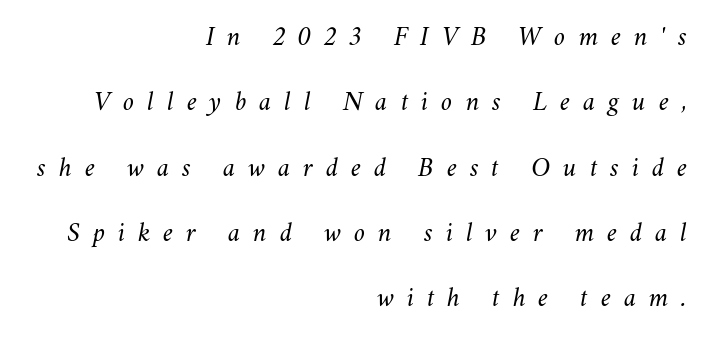
Q: Is the text bold? A: No.
Q: Is the text italic (slanted)? A: Yes, it leans right by about 11 degrees.
Q: Is the text underlined? A: No.
Q: How is the paragraph aligned? A: Right-aligned.
Q: Is the spacing between letters normal or unusually wide? A: Unusually wide.
Q: Is the spacing between lines tight, normal or loose? A: Loose.
